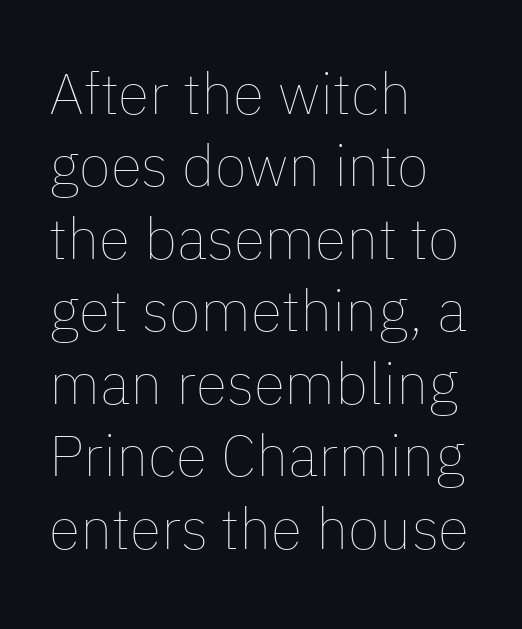
Q: Is the text bold? A: No.
Q: Is the text italic (slanted)? A: No, it is upright.
Q: Is the text underlined? A: No.
Q: How is the paragraph aligned? A: Left-aligned.
Q: Is the spacing between letters normal or unusually wide? A: Normal.
Q: Is the spacing between lines tight, normal or loose? A: Normal.
Q: Width (condensed, normal, or wide)? A: Normal.
Q: Stroke contrast? A: Low.
Q: x-height? A: Medium.
Q: Monospaced? A: No.
